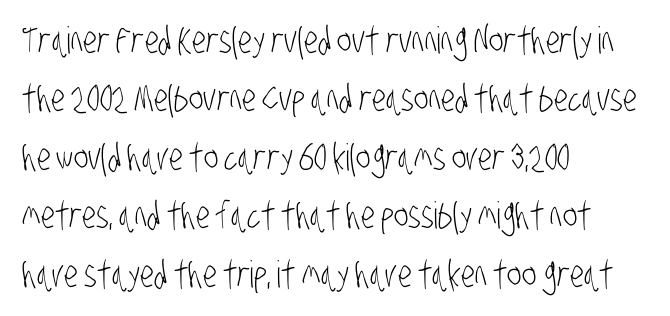
Q: Is the text bold? A: No.
Q: Is the typeface a serif or a sans-serif typeface? A: Sans-serif.
Q: Is the text underlined? A: No.
Q: How is the paragraph aligned? A: Left-aligned.
Q: Is the spacing between letters normal or unusually wide? A: Normal.
Q: Is the spacing between lines tight, normal or loose? A: Normal.
Q: Width (condensed, normal, or wide)? A: Condensed.
Q: Stroke contrast? A: Low.
Q: x-height? A: Large.
Q: Monospaced? A: No.
